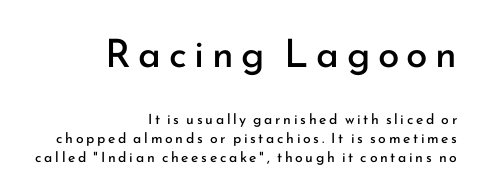
Q: Is the text bold? A: No.
Q: Is the text italic (slanted)? A: No, it is upright.
Q: Is the typeface a serif or a sans-serif typeface? A: Sans-serif.
Q: Is the text underlined? A: No.
Q: How is the paragraph aligned? A: Right-aligned.
Q: Is the spacing between lines tight, normal or loose? A: Normal.
Q: Which block of text is set in a larger size, the first (top) or the second (bottom)? A: The first (top) one.
Q: Width (condensed, normal, or wide)? A: Normal.
Q: Stroke contrast? A: Low.
Q: x-height? A: Small.
Q: Monospaced? A: No.
